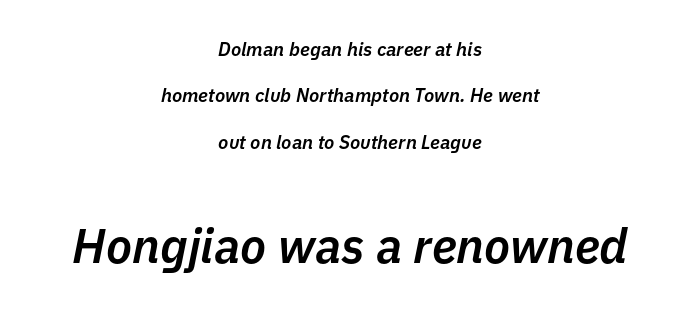
The image shows 48 px semibold type, italic (leaning right); set centered, loose line spacing (2.44x), normal letter spacing, not underlined; the second (bottom) block is 2.53x larger; low stroke contrast and a medium x-height.
